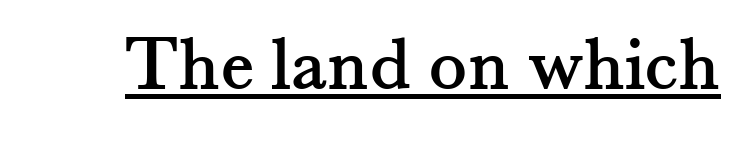
{"serif": "yes", "italic": "no", "width": "normal", "stroke_contrast": "medium", "x_height": "small", "monospaced": "no", "underline": "yes", "letter_spacing": "normal", "letter_spacing_em": 0.0, "glyph_px": 79}
